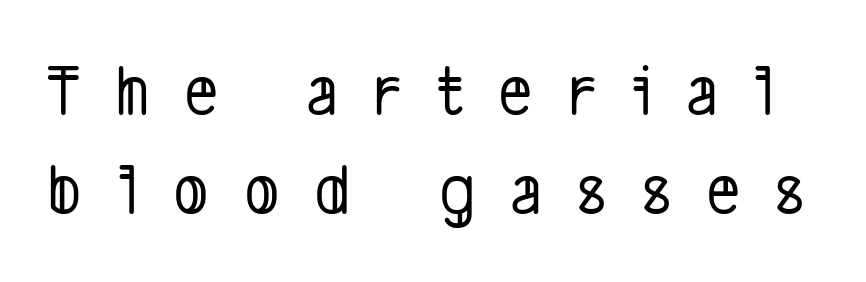
The image shows 73 px condensed sans-serif type; set normal line spacing (1.35x), unusually wide letter spacing (+0.48 em), not underlined; low stroke contrast and a medium x-height.
